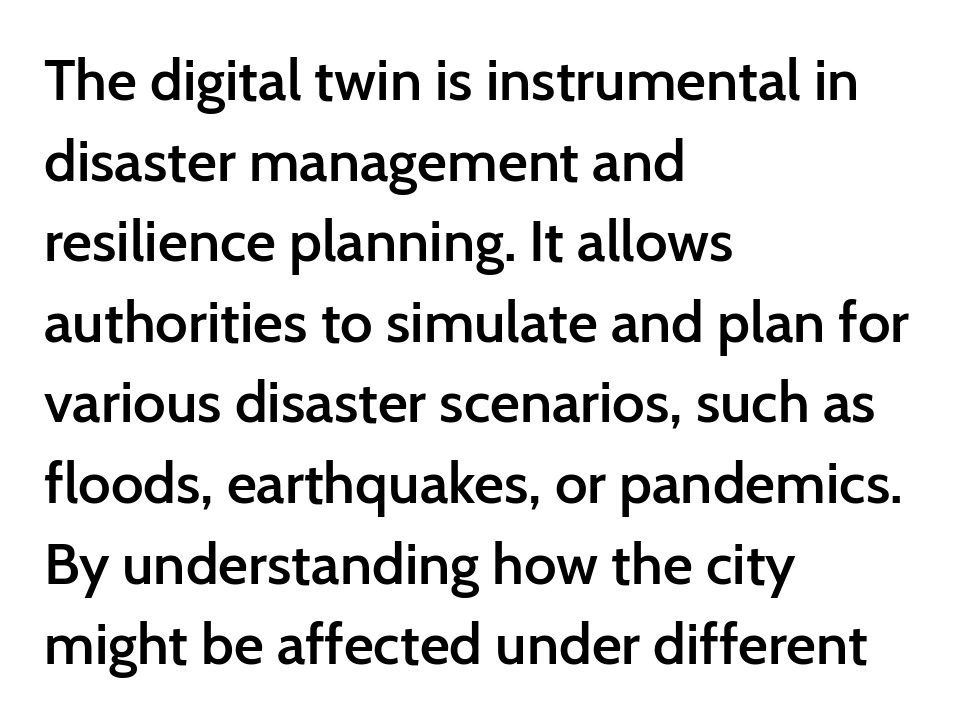
Plain, unruled lines of type. The passage is arranged the way most books set body copy — flush left. A semibold gives these letters moderate extra thickness, short of bold. The typeface chosen for these lines omits serifs. Every stem runs plumb, perpendicular to the baseline.
